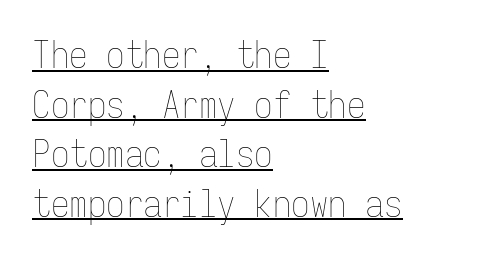
The typesetter chose a ragged-right arrangement here. This rendering features underlined lettering. This sample uses an upright cut, with every glyph sitting square on the baseline. The type is set solid horizontally, with unmodified tracking.
